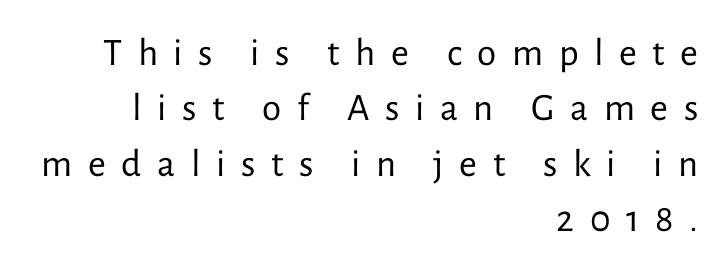
{"serif": "no", "italic": "no", "bold": "no", "weight": "regular", "width": "normal", "stroke_contrast": "low", "x_height": "medium", "monospaced": "no", "underline": "no", "align": "right", "line_spacing": "normal", "line_spacing_ratio": 1.42, "letter_spacing": "wide", "letter_spacing_em": 0.4, "glyph_px": 39}
